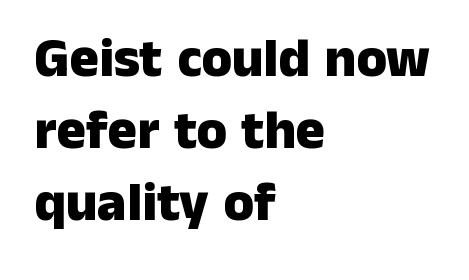
Q: Is the text bold? A: Yes.
Q: Is the text italic (slanted)? A: No, it is upright.
Q: Is the typeface a serif or a sans-serif typeface? A: Sans-serif.
Q: Is the text underlined? A: No.
Q: How is the paragraph aligned? A: Left-aligned.
Q: Is the spacing between letters normal or unusually wide? A: Normal.
Q: Is the spacing between lines tight, normal or loose? A: Normal.
Q: Width (condensed, normal, or wide)? A: Normal.
Q: Stroke contrast? A: Low.
Q: x-height? A: Medium.
Q: Monospaced? A: No.
